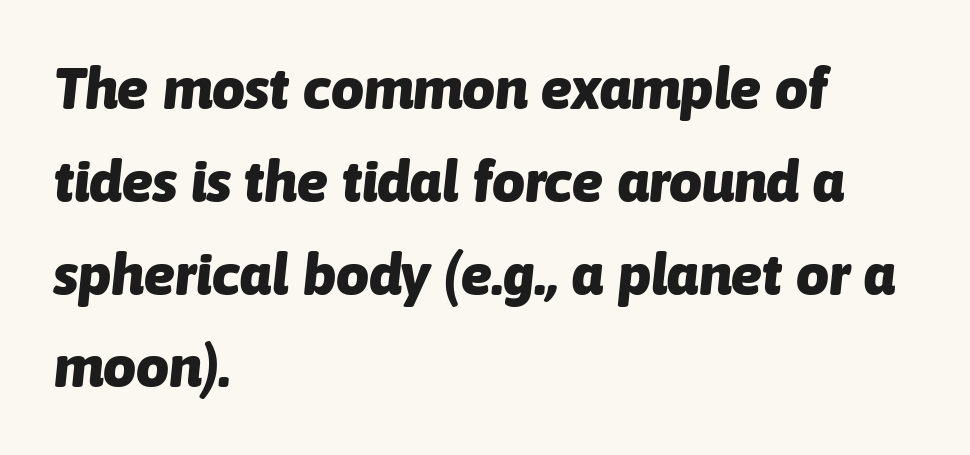
Q: Is the text bold? A: Yes.
Q: Is the text italic (slanted)? A: Yes, it leans right by about 6 degrees.
Q: Is the text underlined? A: No.
Q: How is the paragraph aligned? A: Left-aligned.
Q: Is the spacing between letters normal or unusually wide? A: Normal.
Q: Is the spacing between lines tight, normal or loose? A: Normal.
Q: Width (condensed, normal, or wide)? A: Normal.
Q: Stroke contrast? A: Low.
Q: x-height? A: Medium.
Q: Monospaced? A: No.
